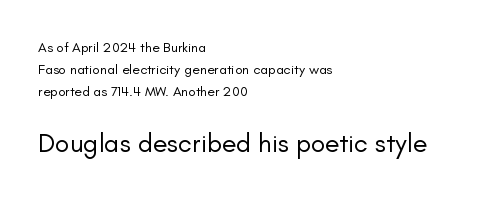
The image shows 27 px text type, upright; set left-aligned, normal line spacing (1.57x), normal letter spacing, not underlined; the second (bottom) block is 1.93x larger.
